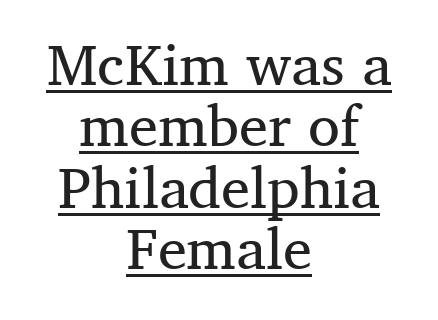
The image shows 58 px regular-weight serif type, upright; set centered, tight line spacing (1.06x), normal letter spacing, underlined; medium stroke contrast and a medium x-height.
